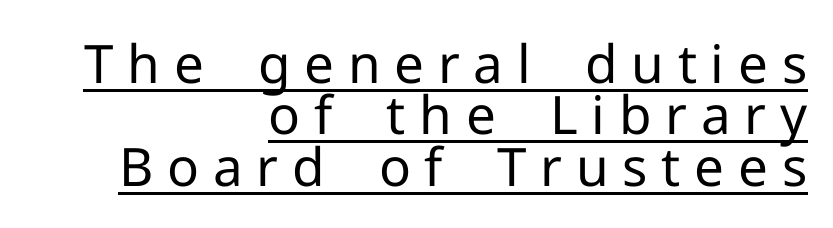
{"serif": "no", "italic": "no", "bold": "no", "weight": "regular", "width": "normal", "stroke_contrast": "low", "x_height": "medium", "monospaced": "no", "underline": "yes", "align": "right", "line_spacing": "tight", "line_spacing_ratio": 0.97, "letter_spacing": "wide", "letter_spacing_em": 0.26, "glyph_px": 53}
